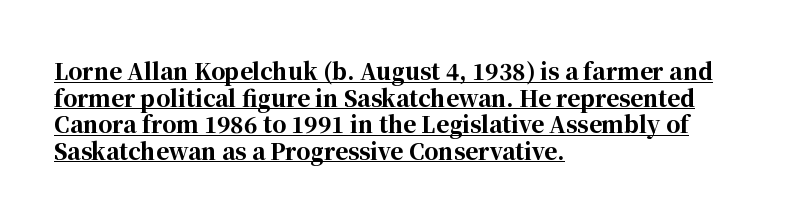
The image shows 22 px bold type, upright; set left-aligned, line spacing 1.21x, normal letter spacing, underlined.
